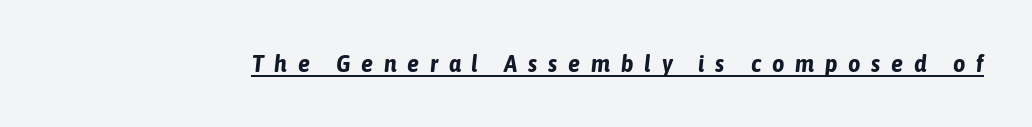
The image shows 24 px bold type, italic (leaning right); set unusually wide letter spacing (+0.45 em), underlined.
